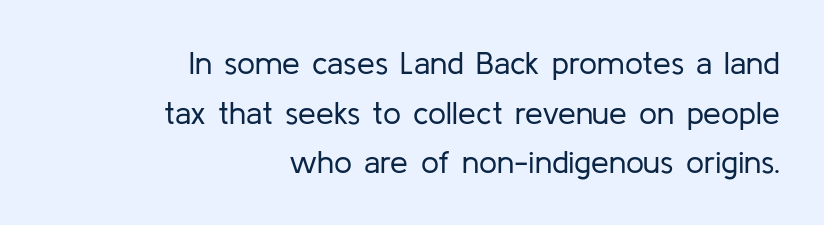
Proportional: the letters do not fall into vertical columns. These lines keep a tight, regular rhythm from letter to letter. Does the leading feel generous? No, just average. A typesetter would label this face a sans.
